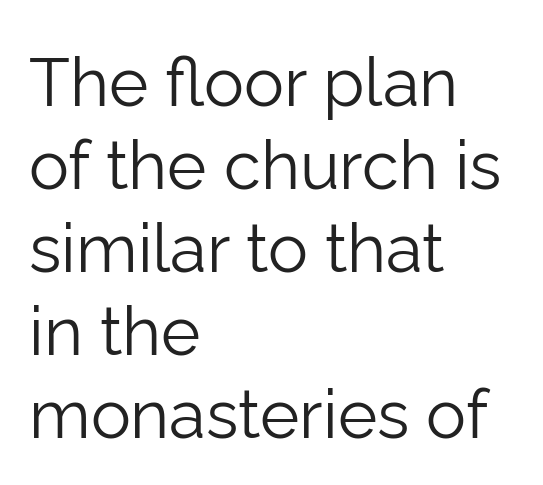
{"serif": "no", "italic": "no", "bold": "no", "weight": "light", "width": "normal", "stroke_contrast": "low", "x_height": "medium", "monospaced": "no", "underline": "no", "align": "left", "line_spacing_ratio": 1.24, "letter_spacing": "normal", "letter_spacing_em": 0.0, "glyph_px": 67}
